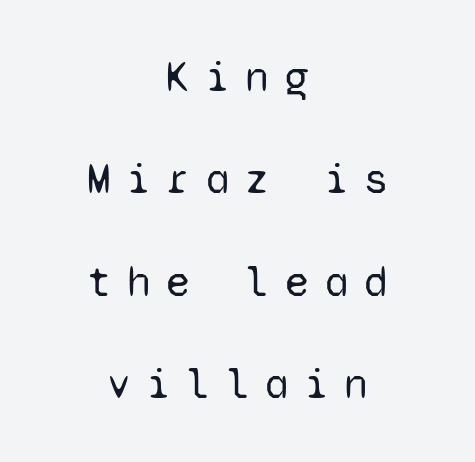
Q: Is the text bold? A: No.
Q: Is the text italic (slanted)? A: No, it is upright.
Q: Is the typeface a serif or a sans-serif typeface? A: Sans-serif.
Q: Is the text underlined? A: No.
Q: How is the paragraph aligned? A: Centered.
Q: Is the spacing between letters normal or unusually wide? A: Unusually wide.
Q: Is the spacing between lines tight, normal or loose? A: Loose.
Q: Width (condensed, normal, or wide)? A: Normal.
Q: Stroke contrast? A: Low.
Q: x-height? A: Medium.
Q: Monospaced? A: Yes.
